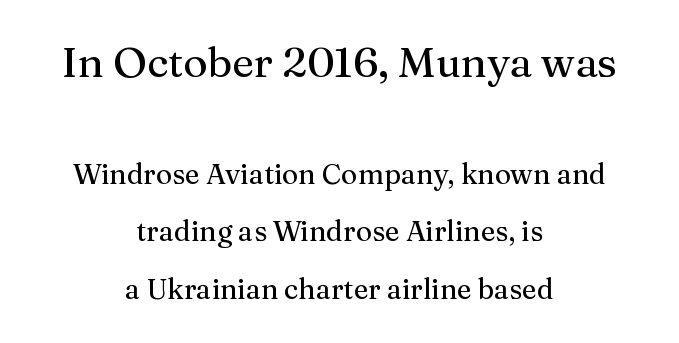
The image shows 42 px serif type, upright; set centered, loose line spacing (2.07x), normal letter spacing, not underlined; the first (top) block is 1.5x larger; medium stroke contrast and a medium x-height.
